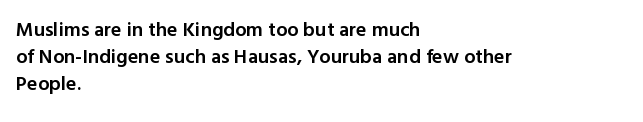
{"italic": "no", "bold": "semi", "underline": "no", "align": "left", "line_spacing": "normal", "line_spacing_ratio": 1.36, "letter_spacing": "normal", "letter_spacing_em": 0.0, "glyph_px": 20}
